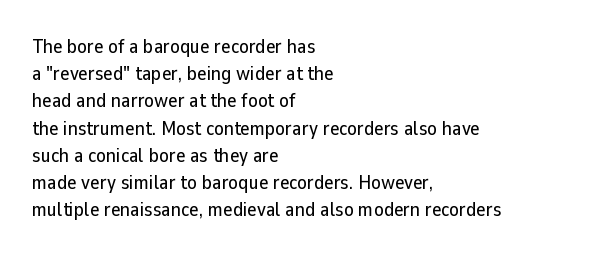
Q: Is the text italic (slanted)? A: No, it is upright.
Q: Is the text underlined? A: No.
Q: How is the paragraph aligned? A: Left-aligned.
Q: Is the spacing between letters normal or unusually wide? A: Normal.
Q: Is the spacing between lines tight, normal or loose? A: Normal.
